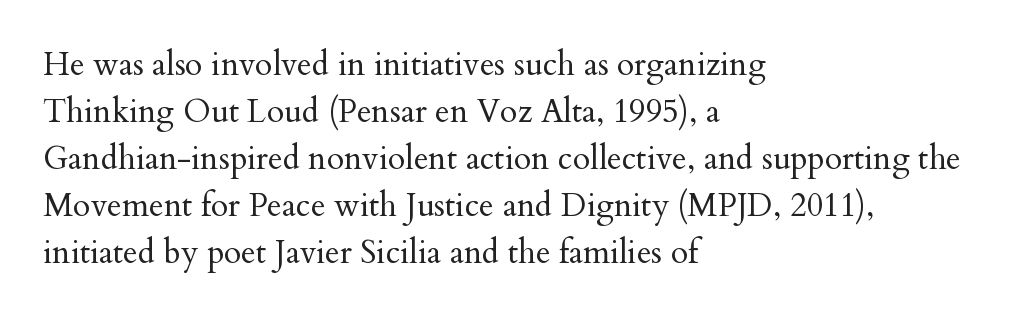
The image shows 32 px regular-weight serif type, upright; set left-aligned, normal line spacing (1.47x), normal letter spacing, not underlined; medium stroke contrast and a small x-height.
